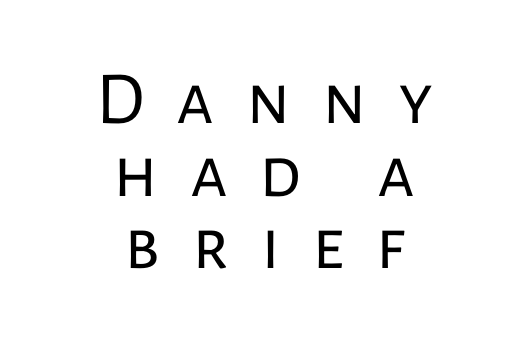
{"serif": "no", "italic": "no", "bold": "no", "weight": "regular", "width": "normal", "stroke_contrast": "low", "x_height": "medium", "monospaced": "no", "underline": "no", "align": "center", "line_spacing": "tight", "line_spacing_ratio": 0.97, "letter_spacing": "wide", "letter_spacing_em": 0.42, "glyph_px": 75}
